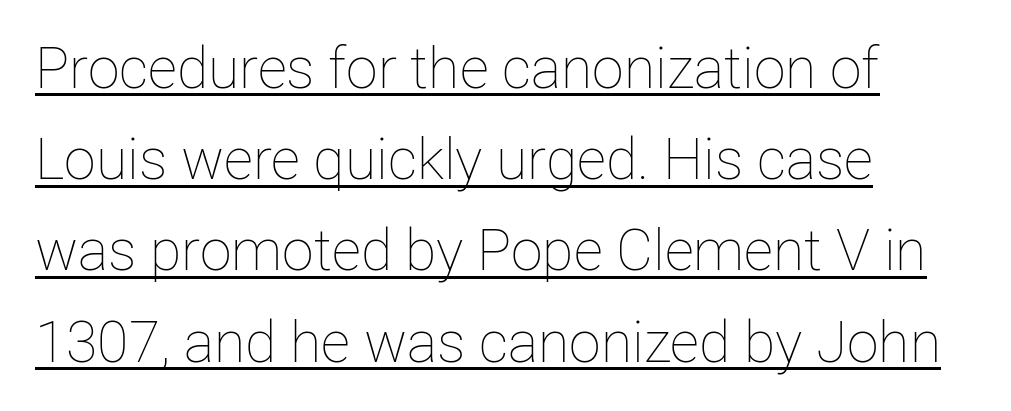
{"italic": "no", "bold": "no", "weight": "thin", "width": "normal", "stroke_contrast": "low", "x_height": "medium", "monospaced": "no", "underline": "yes", "align": "left", "line_spacing": "normal", "line_spacing_ratio": 1.6, "letter_spacing": "normal", "letter_spacing_em": 0.0, "glyph_px": 57}
